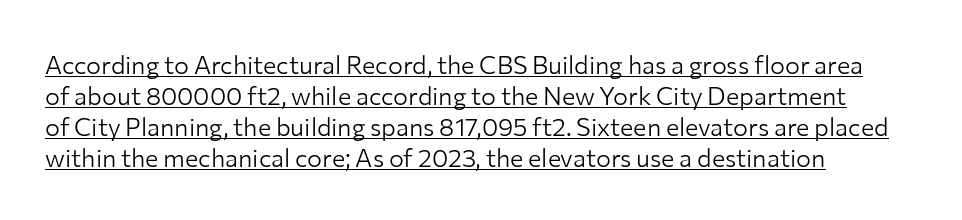
The image shows 25 px text type, upright; set left-aligned, line spacing 1.24x, normal letter spacing, underlined.
